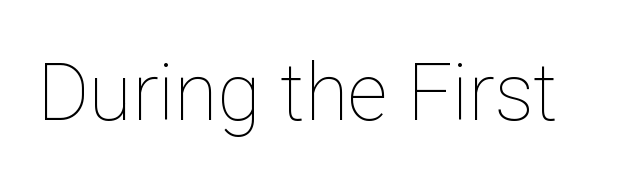
There is no visible air inserted between adjacent glyphs. The baseline area is clear. Ascenders rise straight up at ninety degrees. Weight class: somewhere from thin through regular. Note the varied advance widths — an 'i' is clearly narrower than an 'm'.
